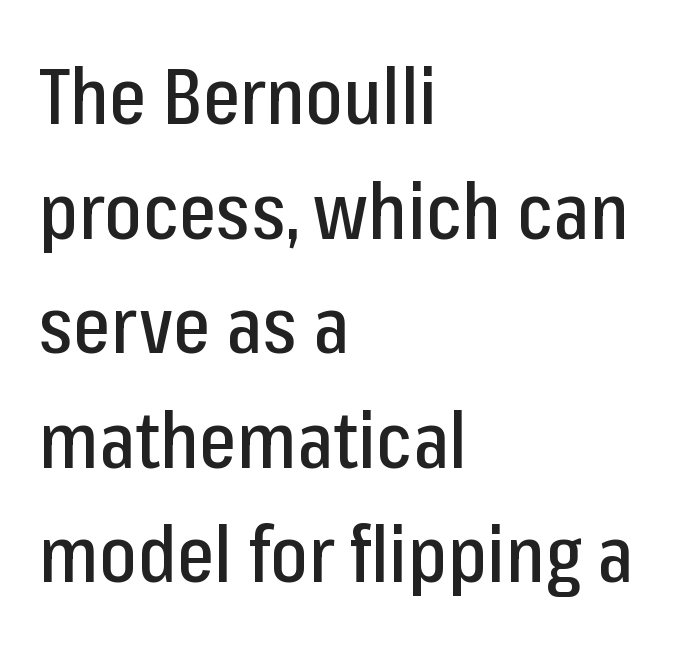
Q: Is the text italic (slanted)? A: No, it is upright.
Q: Is the typeface a serif or a sans-serif typeface? A: Sans-serif.
Q: Is the text underlined? A: No.
Q: How is the paragraph aligned? A: Left-aligned.
Q: Is the spacing between letters normal or unusually wide? A: Normal.
Q: Is the spacing between lines tight, normal or loose? A: Normal.
Q: Width (condensed, normal, or wide)? A: Condensed.
Q: Stroke contrast? A: Low.
Q: x-height? A: Medium.
Q: Monospaced? A: No.
